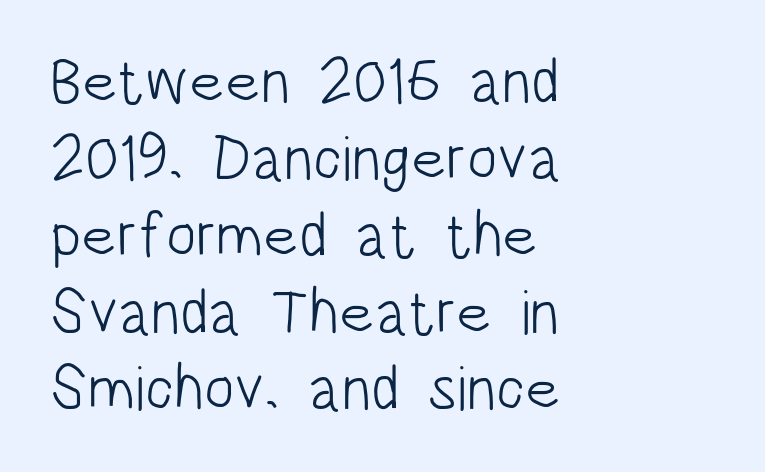
The image shows 63 px light, condensed sans-serif type, upright; set left-aligned, line spacing 1.22x, normal letter spacing, not underlined; low stroke contrast and a large x-height.
